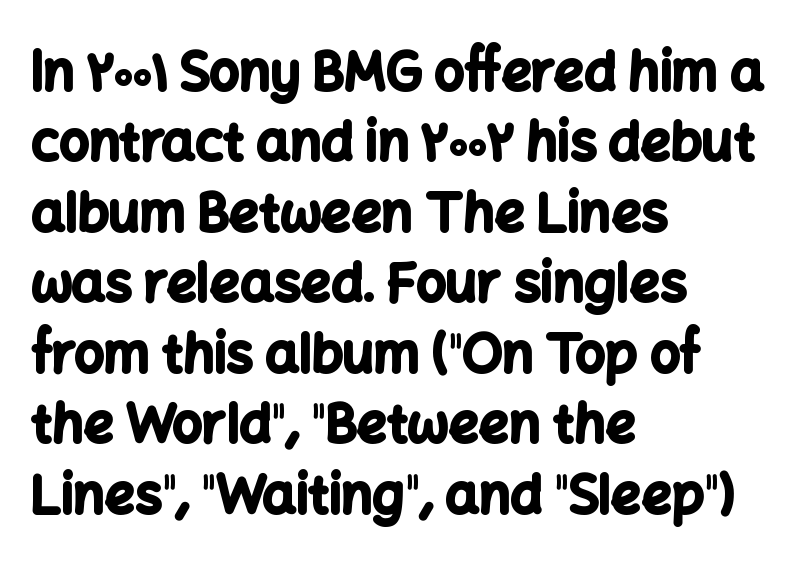
Q: Is the text bold? A: Yes.
Q: Is the text italic (slanted)? A: No, it is upright.
Q: Is the typeface a serif or a sans-serif typeface? A: Sans-serif.
Q: Is the text underlined? A: No.
Q: How is the paragraph aligned? A: Left-aligned.
Q: Is the spacing between letters normal or unusually wide? A: Normal.
Q: Is the spacing between lines tight, normal or loose? A: Normal.
Q: Width (condensed, normal, or wide)? A: Normal.
Q: Stroke contrast? A: Low.
Q: x-height? A: Medium.
Q: Monospaced? A: No.
